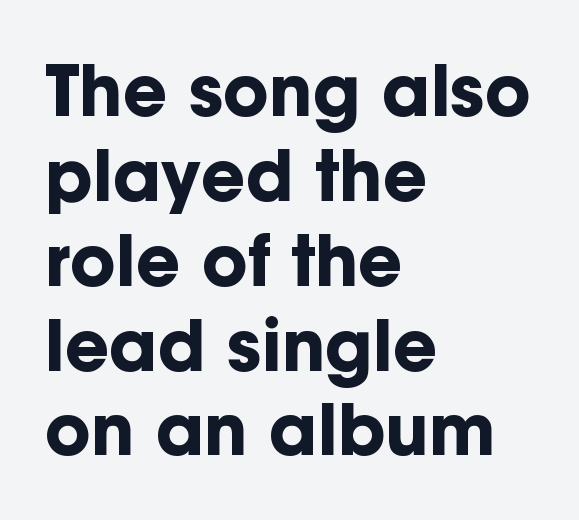
The image shows 69 px bold sans-serif type, upright; set left-aligned, line spacing 1.23x, normal letter spacing, not underlined; low stroke contrast and a medium x-height.
